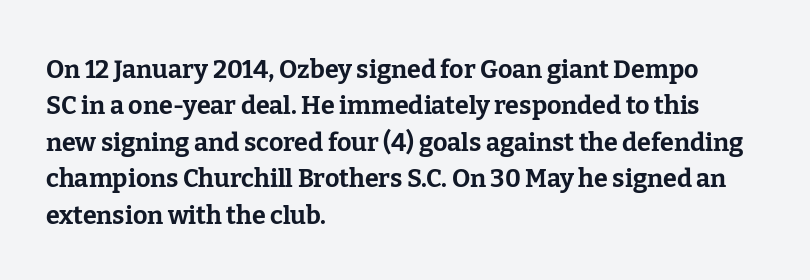
The image shows 25 px bold type, upright; set left-aligned, normal line spacing (1.46x), normal letter spacing, not underlined.
